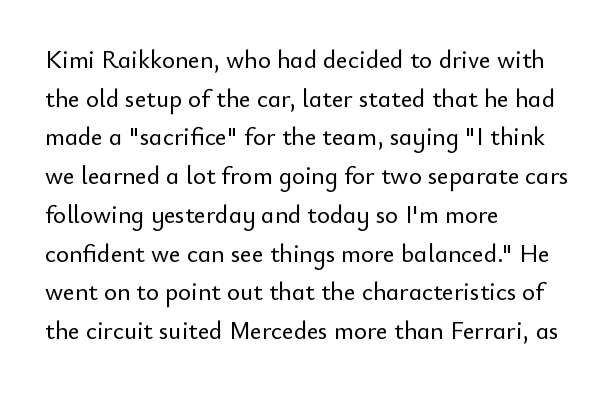
Q: Is the text italic (slanted)? A: No, it is upright.
Q: Is the text underlined? A: No.
Q: How is the paragraph aligned? A: Left-aligned.
Q: Is the spacing between letters normal or unusually wide? A: Normal.
Q: Is the spacing between lines tight, normal or loose? A: Normal.
